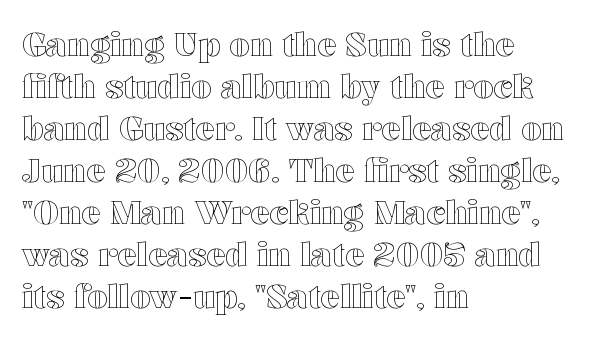
The image shows 32 px wide type, upright; set left-aligned, normal line spacing (1.31x), normal letter spacing, not underlined; a medium x-height.
